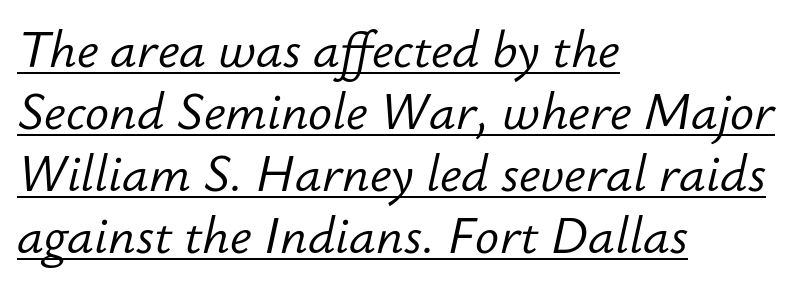
The image shows 50 px light type, italic (leaning right); set left-aligned, line spacing 1.24x, normal letter spacing, underlined; low stroke contrast and a small x-height.
